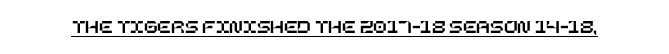
Q: Is the text italic (slanted)? A: No, it is upright.
Q: Is the text underlined? A: Yes.
Q: Is the spacing between letters normal or unusually wide? A: Normal.
